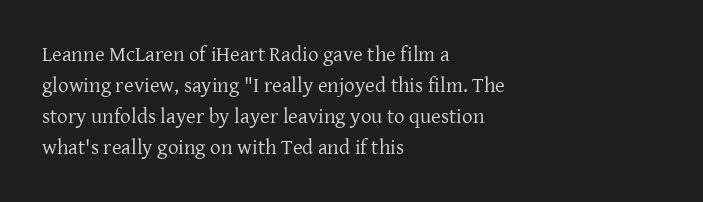
Q: Is the text bold? A: No.
Q: Is the text italic (slanted)? A: No, it is upright.
Q: Is the text underlined? A: No.
Q: How is the paragraph aligned? A: Left-aligned.
Q: Is the spacing between letters normal or unusually wide? A: Normal.
Q: Is the spacing between lines tight, normal or loose? A: Normal.
